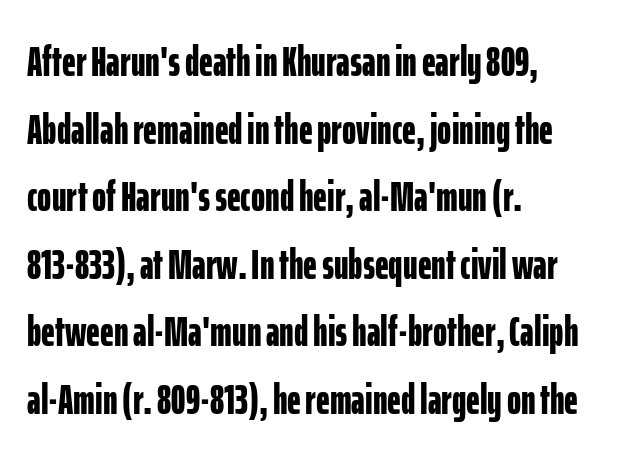
Q: Is the text bold? A: Yes.
Q: Is the text italic (slanted)? A: No, it is upright.
Q: Is the typeface a serif or a sans-serif typeface? A: Sans-serif.
Q: Is the text underlined? A: No.
Q: How is the paragraph aligned? A: Left-aligned.
Q: Is the spacing between letters normal or unusually wide? A: Normal.
Q: Is the spacing between lines tight, normal or loose? A: Normal.
Q: Width (condensed, normal, or wide)? A: Condensed.
Q: Stroke contrast? A: Low.
Q: x-height? A: Medium.
Q: Monospaced? A: No.
